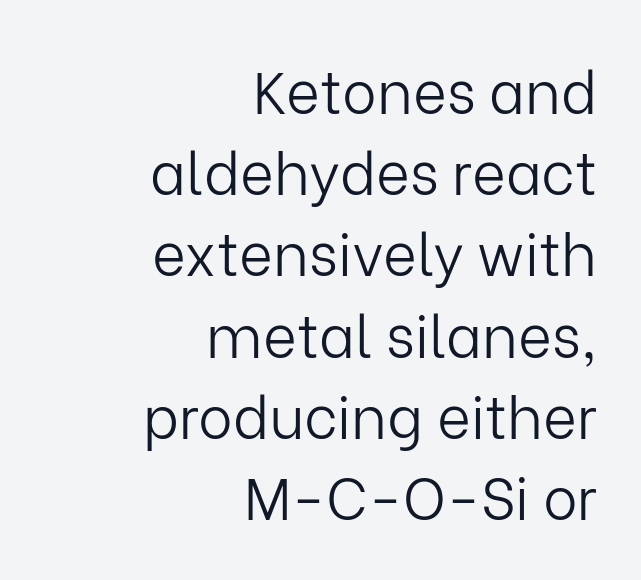
These lines keep a tight, regular rhythm from letter to letter. The space directly below the letters is spotless. Type style note: lacks serifs. This sample keeps an unexceptional amount of space between lines.
